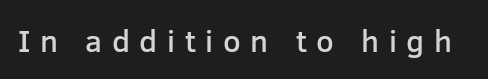
Q: Is the text bold? A: Semi-bold.
Q: Is the text italic (slanted)? A: No, it is upright.
Q: Is the typeface a serif or a sans-serif typeface? A: Sans-serif.
Q: Is the text underlined? A: No.
Q: Is the spacing between letters normal or unusually wide? A: Unusually wide.
Q: Width (condensed, normal, or wide)? A: Normal.
Q: Stroke contrast? A: Low.
Q: x-height? A: Medium.
Q: Monospaced? A: No.
